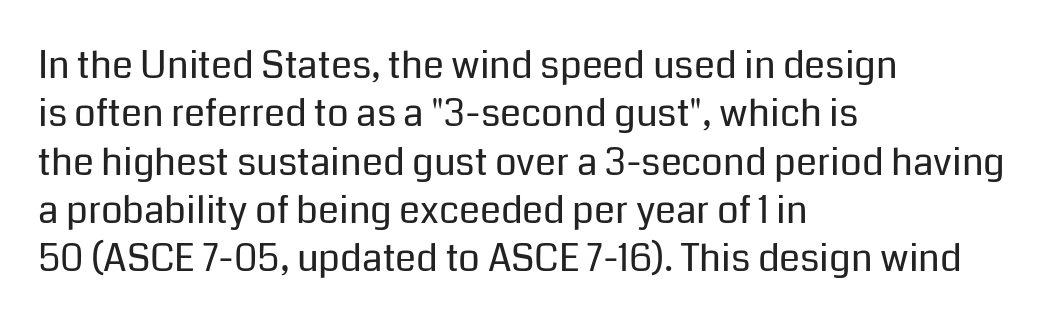
Q: Is the text bold? A: No.
Q: Is the text italic (slanted)? A: No, it is upright.
Q: Is the typeface a serif or a sans-serif typeface? A: Sans-serif.
Q: Is the text underlined? A: No.
Q: How is the paragraph aligned? A: Left-aligned.
Q: Is the spacing between letters normal or unusually wide? A: Normal.
Q: Is the spacing between lines tight, normal or loose? A: Normal.
Q: Width (condensed, normal, or wide)? A: Normal.
Q: Stroke contrast? A: Low.
Q: x-height? A: Medium.
Q: Monospaced? A: No.
